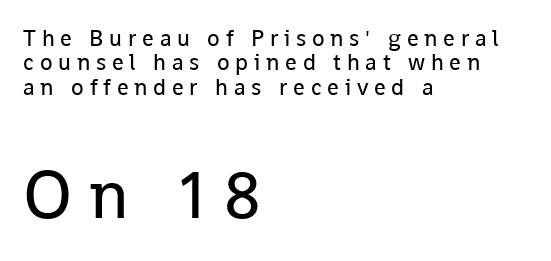
The image shows 68 px regular-weight sans-serif type, upright; set left-aligned, tight line spacing (1.06x), unusually wide letter spacing (+0.25 em), not underlined; the second (bottom) block is 2.96x larger; low stroke contrast and a medium x-height.
